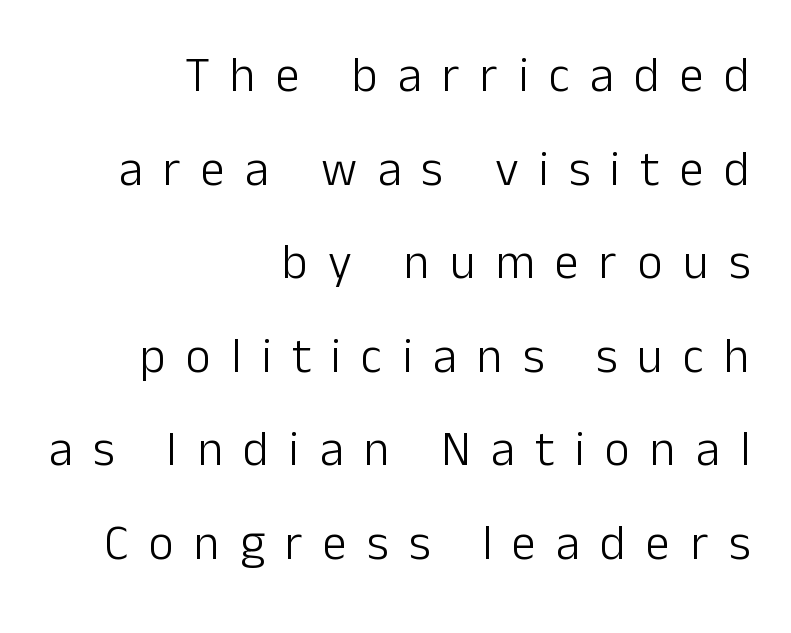
{"serif": "no", "italic": "no", "bold": "no", "weight": "light", "width": "normal", "stroke_contrast": "low", "x_height": "medium", "monospaced": "no", "underline": "no", "align": "right", "line_spacing": "loose", "line_spacing_ratio": 1.91, "letter_spacing": "wide", "letter_spacing_em": 0.41, "glyph_px": 49}
